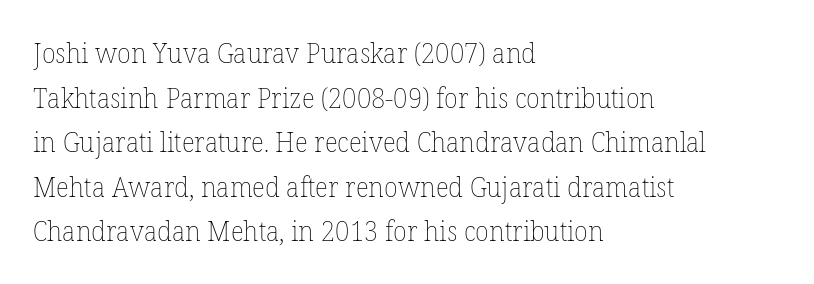
The rag falls on the right side of this text block. A typesetter would call this zero additional tracking. Each new line begins a customary step beneath the previous one. Summary of weight: not heavy and not bold.
